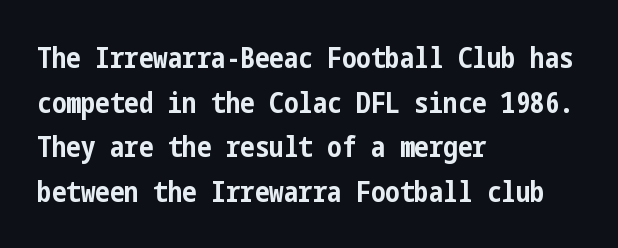
The image shows 29 px bold, condensed sans-serif type, upright; set left-aligned, normal line spacing (1.54x), normal letter spacing, not underlined; low stroke contrast and a medium x-height.
